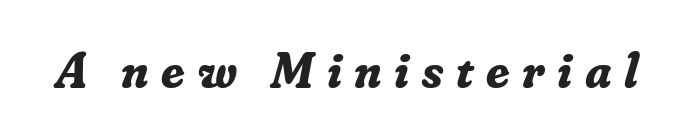
Spacing verdict: proportional, widths tailored to each character. Bare-footed words on every line. Each letter's strokes conclude with small projecting serifs. Weight: bold. Compared with ordinary roman type, these characters are visibly tilted.
